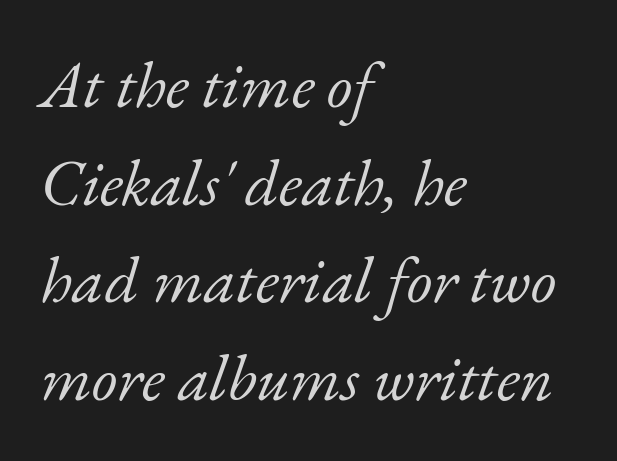
Q: Is the text bold? A: No.
Q: Is the text italic (slanted)? A: Yes, it leans right by about 17 degrees.
Q: Is the typeface a serif or a sans-serif typeface? A: Serif.
Q: Is the text underlined? A: No.
Q: How is the paragraph aligned? A: Left-aligned.
Q: Is the spacing between letters normal or unusually wide? A: Normal.
Q: Is the spacing between lines tight, normal or loose? A: Normal.
Q: Width (condensed, normal, or wide)? A: Normal.
Q: Stroke contrast? A: Low.
Q: x-height? A: Small.
Q: Monospaced? A: No.
